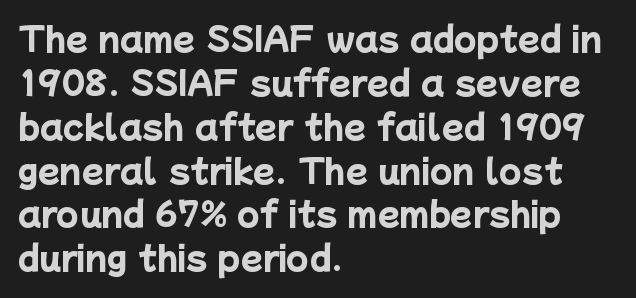
The image shows 32 px heavy sans-serif type; set left-aligned, normal line spacing (1.37x), normal letter spacing, not underlined; low stroke contrast and a medium x-height.
